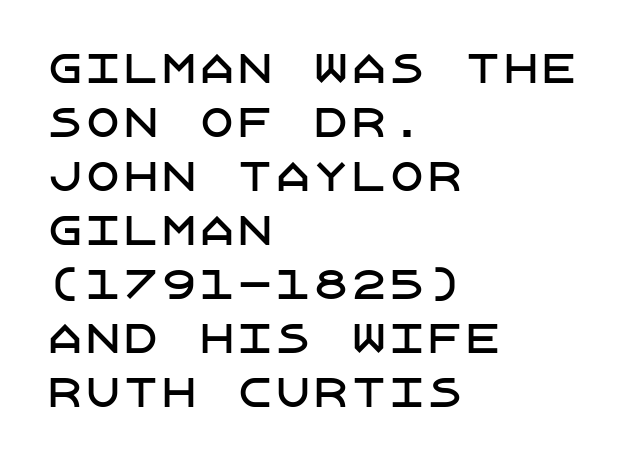
Glyph-to-glyph distance matches everyday printed text. The setting favours the left margin, as ordinary paragraphs usually do. Whoever set this chose a conventional vertical rhythm. Clear beneath every line of the passage. No feet cap the strokes, marking this as sans-serif type.
